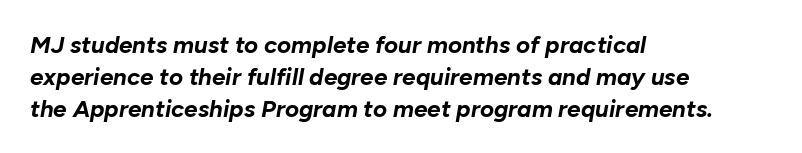
{"italic": "yes", "lean": "right", "slant_degrees": 10, "bold": "yes", "underline": "no", "align": "left", "line_spacing": "normal", "line_spacing_ratio": 1.33, "letter_spacing": "normal", "letter_spacing_em": 0.0, "glyph_px": 24}
